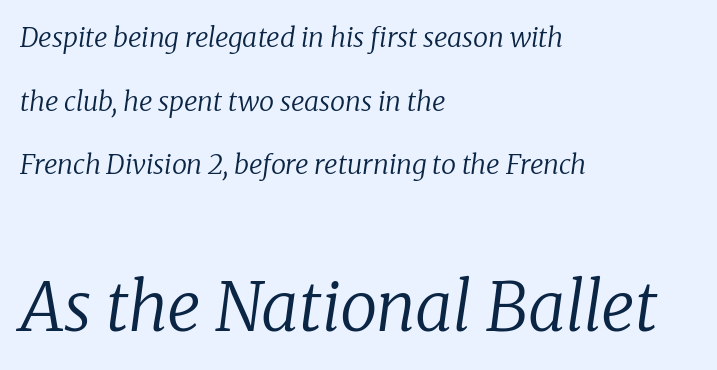
The image shows 67 px regular-weight serif type, italic (leaning right); set left-aligned, loose line spacing (2.36x), normal letter spacing, not underlined; the second (bottom) block is 2.48x larger; low stroke contrast and a medium x-height.
